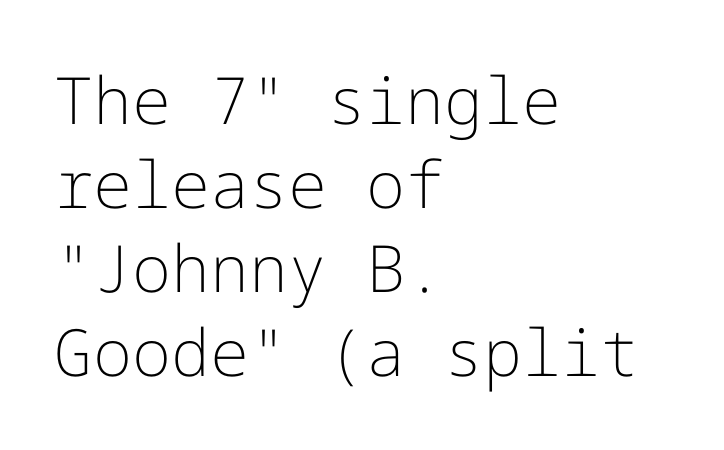
The image shows 65 px light sans-serif type, upright; set left-aligned, normal line spacing (1.29x), normal letter spacing, not underlined; low stroke contrast and a medium x-height.
